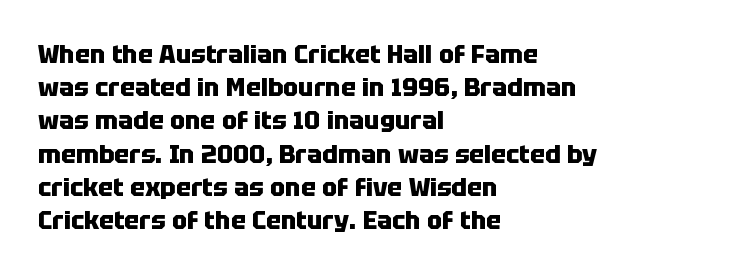
{"italic": "no", "bold": "yes", "underline": "no", "align": "left", "line_spacing": "normal", "line_spacing_ratio": 1.33, "letter_spacing": "normal", "letter_spacing_em": 0.0, "glyph_px": 25}
